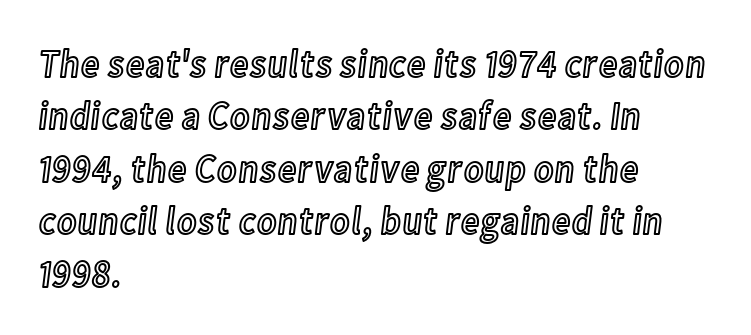
The image shows 40 px condensed type; set left-aligned, normal line spacing (1.31x), normal letter spacing, not underlined; a medium x-height.
